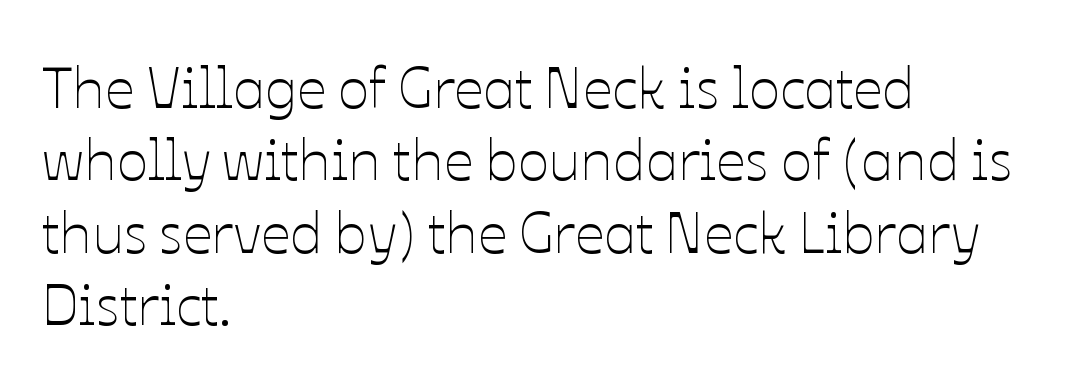
{"italic": "no", "bold": "no", "weight": "thin", "width": "normal", "stroke_contrast": "low", "x_height": "medium", "monospaced": "no", "underline": "no", "align": "left", "line_spacing": "normal", "line_spacing_ratio": 1.25, "letter_spacing": "normal", "letter_spacing_em": 0.0, "glyph_px": 58}
